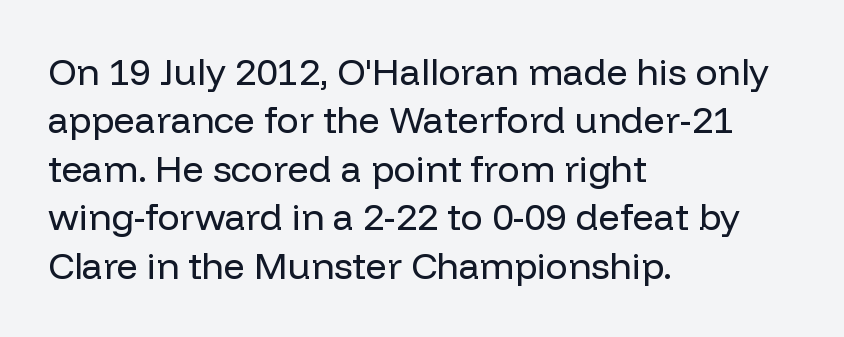
Q: Is the text bold? A: No.
Q: Is the text italic (slanted)? A: No, it is upright.
Q: Is the typeface a serif or a sans-serif typeface? A: Sans-serif.
Q: Is the text underlined? A: No.
Q: How is the paragraph aligned? A: Left-aligned.
Q: Is the spacing between letters normal or unusually wide? A: Normal.
Q: Is the spacing between lines tight, normal or loose? A: Normal.
Q: Width (condensed, normal, or wide)? A: Normal.
Q: Stroke contrast? A: Low.
Q: x-height? A: Medium.
Q: Monospaced? A: No.
